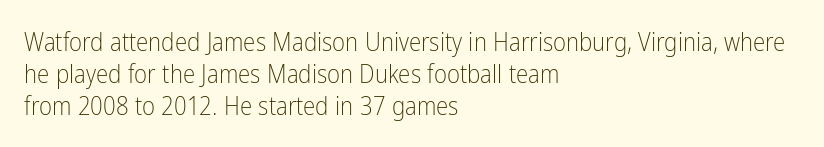
{"italic": "no", "bold": "no", "underline": "no", "align": "left", "line_spacing": "normal", "line_spacing_ratio": 1.28, "letter_spacing": "normal", "letter_spacing_em": 0.0, "glyph_px": 25}
